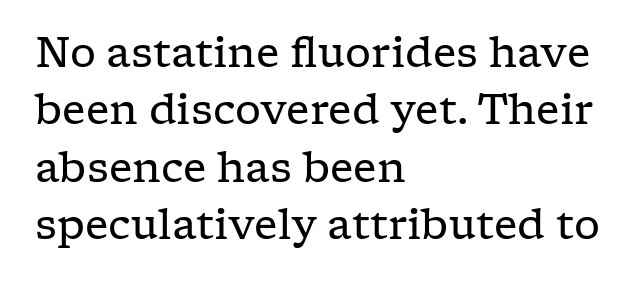
The image shows 41 px regular-weight, wide serif type, upright; set left-aligned, normal line spacing (1.4x), normal letter spacing, not underlined; low stroke contrast and a medium x-height.
